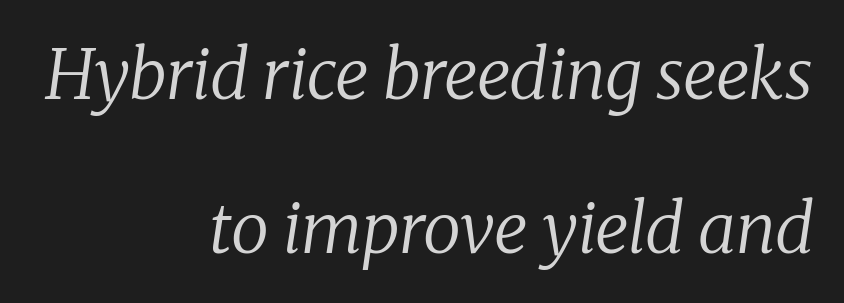
The image shows 69 px regular-weight serif type, italic (leaning right); set right-aligned, loose line spacing (2.23x), normal letter spacing, not underlined; low stroke contrast and a medium x-height.
